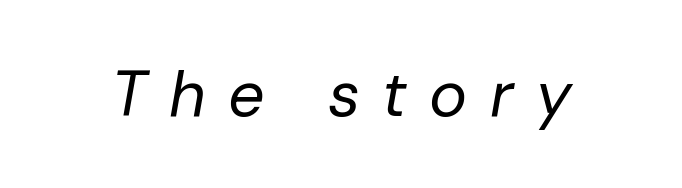
The image shows 64 px regular-weight type, italic (leaning right); set unusually wide letter spacing (+0.35 em), not underlined; low stroke contrast and a medium x-height.
